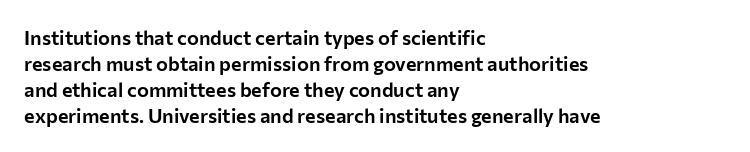
{"italic": "no", "underline": "no", "align": "left", "line_spacing": "normal", "line_spacing_ratio": 1.3, "letter_spacing": "normal", "letter_spacing_em": 0.0, "glyph_px": 20}
